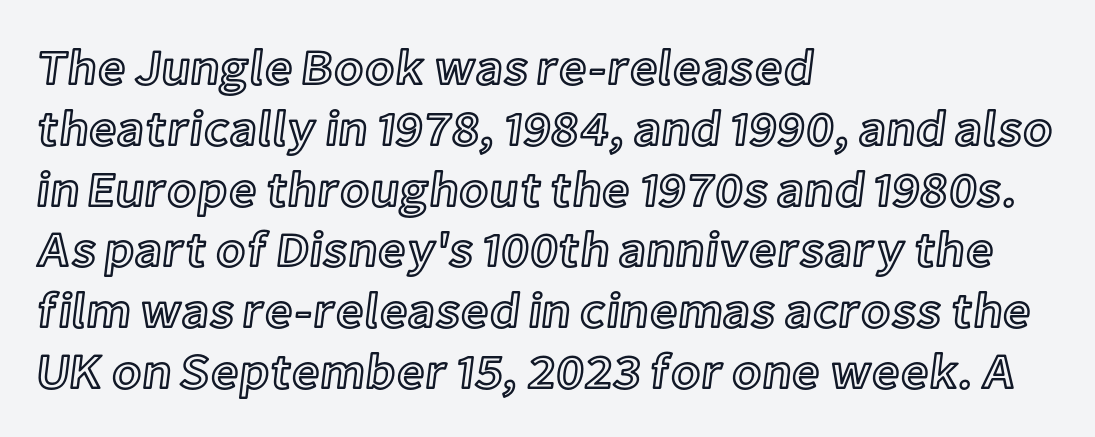
{"width": "normal", "x_height": "medium", "monospaced": "no", "underline": "no", "align": "left", "line_spacing_ratio": 1.24, "letter_spacing": "normal", "letter_spacing_em": 0.0, "glyph_px": 49}
